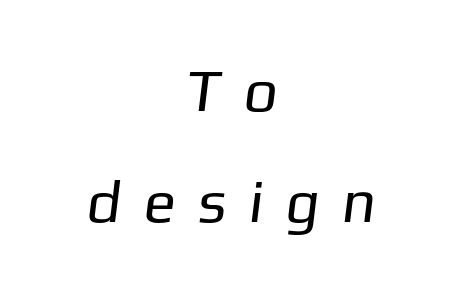
The characters display no serif detailing; their extremities are plain. Do the characters align in a grid? No, the font is proportional. Check the space under the baseline: it is left empty. A quiet, ordinary-to-light weight characterises the typeface. The rendering inserts visible extra space after every character. Each line is balanced around a shared central axis.
